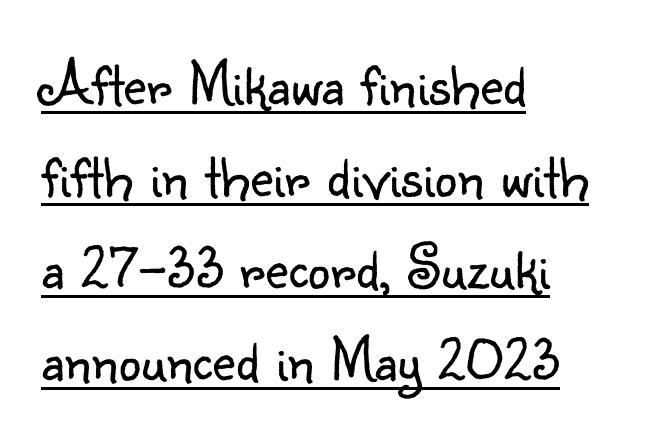
{"serif": "no", "italic": "no", "bold": "no", "weight": "light", "width": "normal", "stroke_contrast": "low", "x_height": "small", "monospaced": "no", "underline": "yes", "align": "left", "line_spacing": "normal", "line_spacing_ratio": 1.46, "letter_spacing": "normal", "letter_spacing_em": 0.0, "glyph_px": 63}
